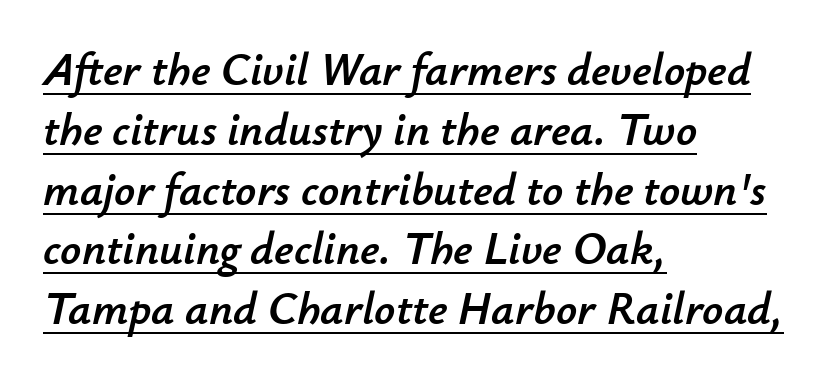
{"italic": "yes", "lean": "right", "slant_degrees": 12, "width": "normal", "stroke_contrast": "low", "x_height": "small", "monospaced": "no", "underline": "yes", "align": "left", "line_spacing": "normal", "line_spacing_ratio": 1.3, "letter_spacing": "normal", "letter_spacing_em": 0.0, "glyph_px": 46}
